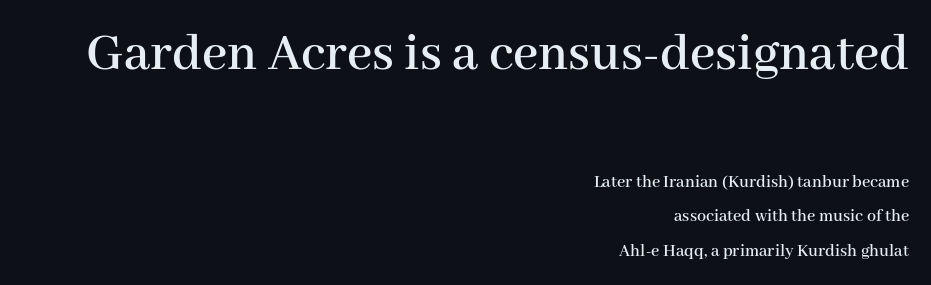
Widely set lines give the paragraph a tall, airy silhouette. If you squint, the top block still reads clearly — it's the larger of the two. Right-aligned paragraph, ragged on the left. Honestly, the letter spacing is just normal — you wouldn't notice it. Designer's note — italics off, roman on.
